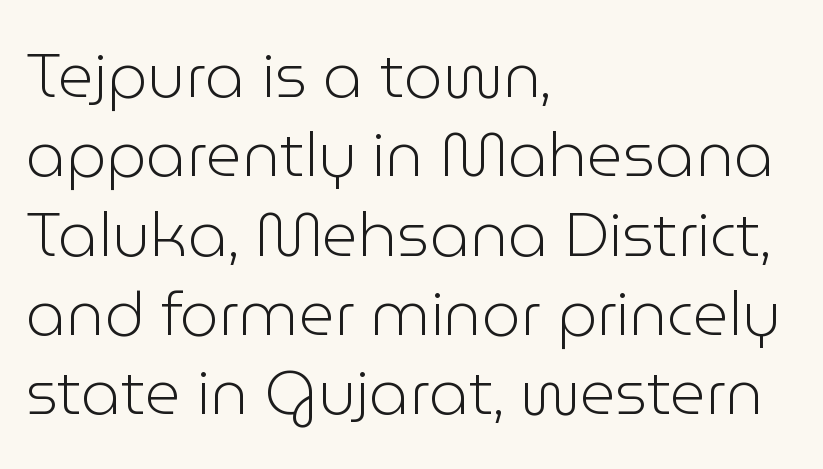
{"serif": "no", "italic": "no", "bold": "no", "weight": "light", "width": "normal", "stroke_contrast": "low", "x_height": "medium", "monospaced": "no", "underline": "no", "align": "left", "line_spacing": "normal", "line_spacing_ratio": 1.28, "letter_spacing": "normal", "letter_spacing_em": 0.0, "glyph_px": 62}
